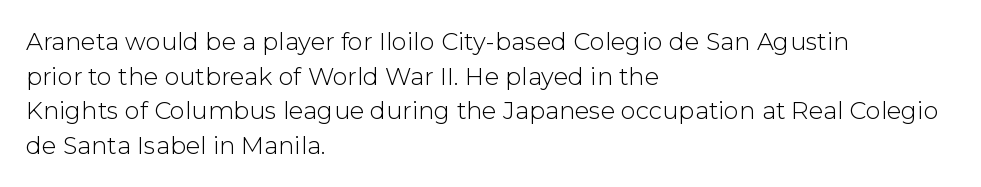
The image shows 24 px text type, upright; set left-aligned, normal line spacing (1.44x), normal letter spacing, not underlined.
